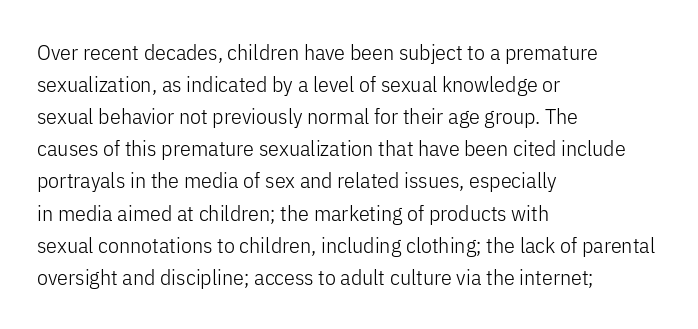
{"italic": "no", "bold": "no", "underline": "no", "align": "left", "line_spacing": "normal", "line_spacing_ratio": 1.46, "letter_spacing": "normal", "letter_spacing_em": 0.0, "glyph_px": 22}
